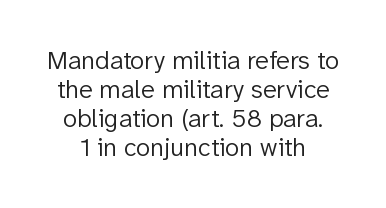
{"italic": "no", "bold": "no", "underline": "no", "line_spacing": "tight", "line_spacing_ratio": 1.11, "letter_spacing": "normal", "letter_spacing_em": 0.0, "glyph_px": 26}
